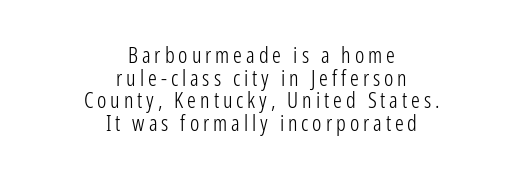
Q: Is the text bold? A: No.
Q: Is the text italic (slanted)? A: No, it is upright.
Q: Is the text underlined? A: No.
Q: How is the paragraph aligned? A: Centered.
Q: Is the spacing between lines tight, normal or loose? A: Tight.
